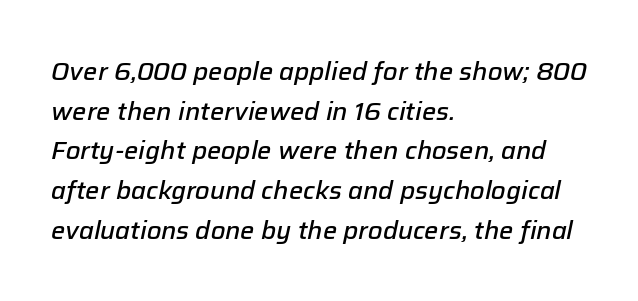
Typesetter's note: demi weight, one step under bold. The rendering anchors every line to the left-hand side. Reading down the column, the eye jumps a familiar distance to each next line. Any mark beneath the type? The region is blank.
